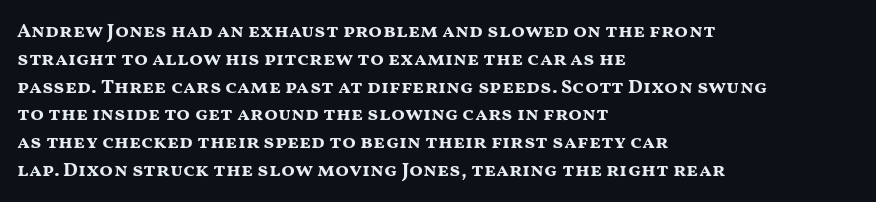
{"italic": "no", "bold": "yes", "underline": "no", "align": "left", "line_spacing": "normal", "line_spacing_ratio": 1.39, "letter_spacing": "normal", "letter_spacing_em": 0.0, "glyph_px": 20}
